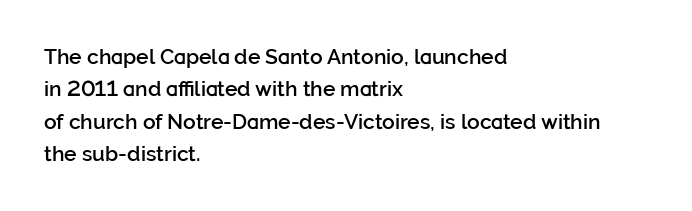
{"italic": "no", "bold": "semi", "underline": "no", "align": "left", "line_spacing": "normal", "line_spacing_ratio": 1.54, "letter_spacing": "normal", "letter_spacing_em": 0.0, "glyph_px": 21}
